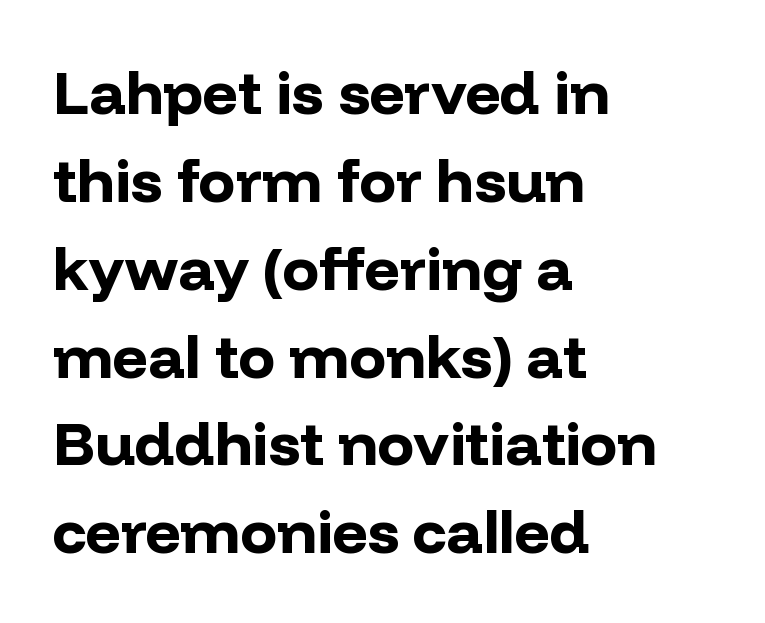
The image shows 61 px bold sans-serif type, upright; set left-aligned, normal line spacing (1.44x), normal letter spacing, not underlined; low stroke contrast and a medium x-height.
